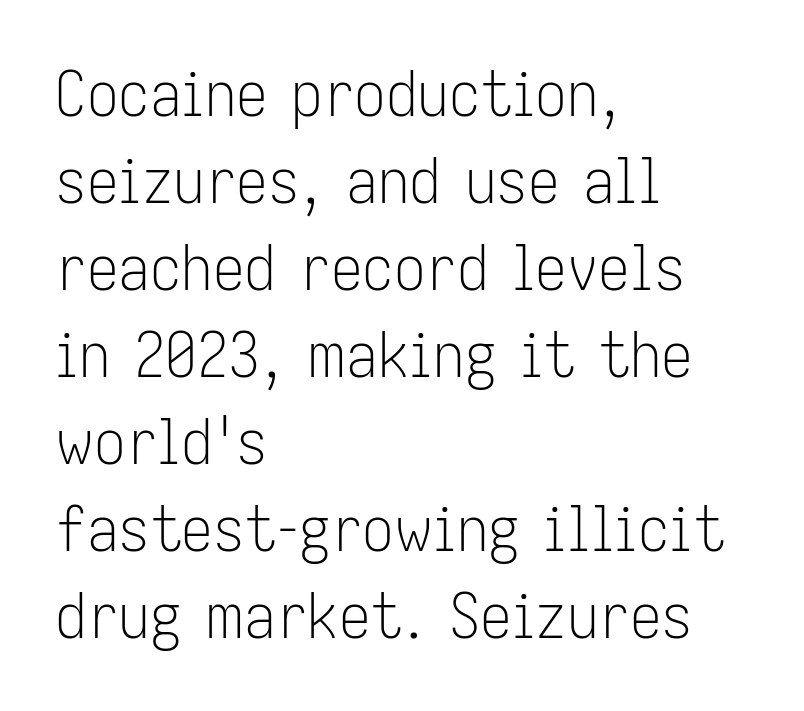
Designer's note — italics off, roman on. Rule under the text: the space is simply empty. Line spacing here is normal. Compared with typical body copy, the letter spacing here is the same. Do the characters align in a grid? No, the font is proportional.
